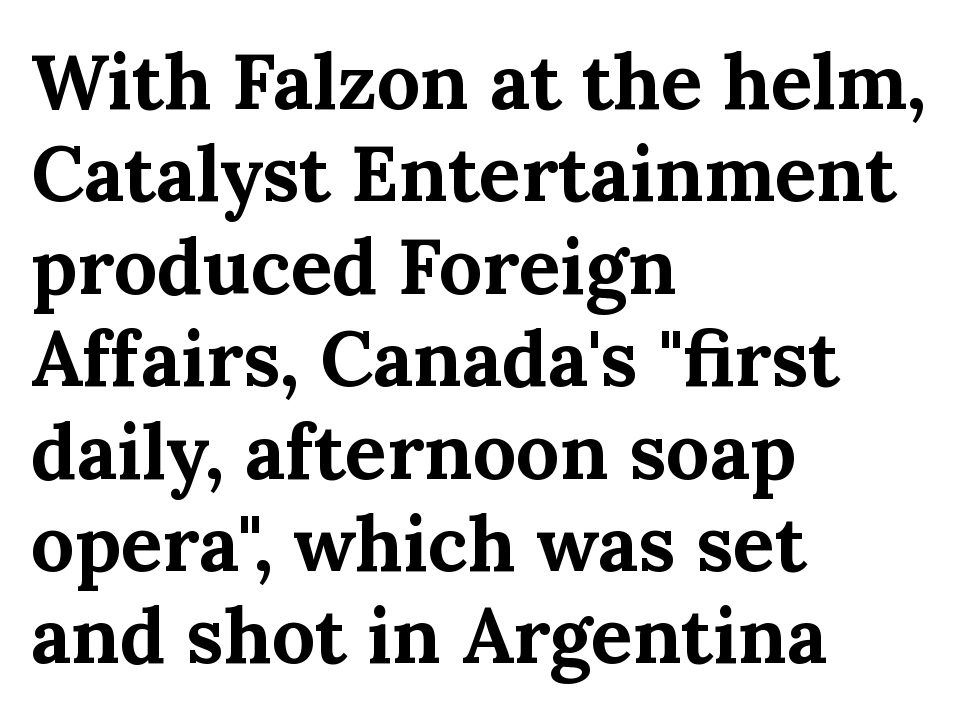
The lines are quadded left. Words appear dense and cohesive because spacing is normal. Think of a printed novel: that variable character pitch is what you see here. Plain, unruled lines of type.
